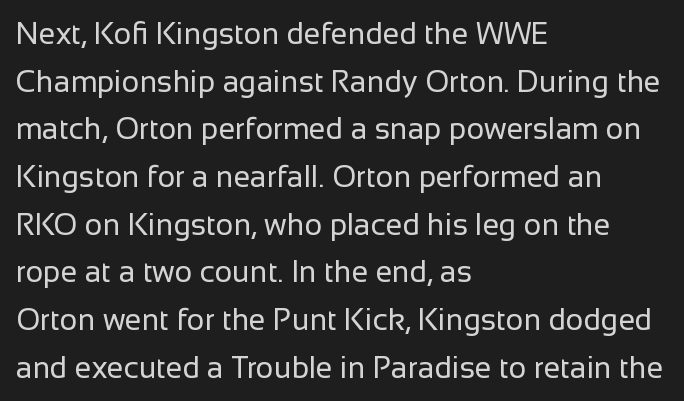
The setting favours the left margin, as ordinary paragraphs usually do. Proportional: the letters do not fall into vertical columns. Italic? Not at all — the glyphs are vertical. You could call the tracking neutral — neither tight nor loose. Weight: regular or lighter. Plain, unruled lines of type.
